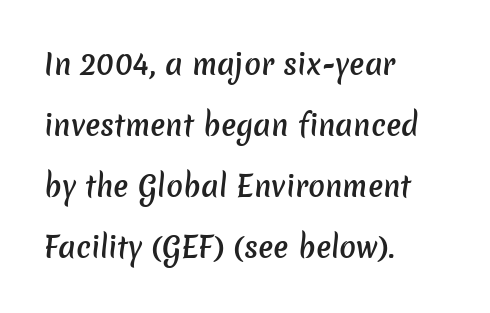
{"serif": "no", "bold": "semi", "weight": "semibold", "width": "normal", "stroke_contrast": "low", "x_height": "medium", "monospaced": "no", "underline": "no", "align": "left", "line_spacing": "loose", "line_spacing_ratio": 2.18, "letter_spacing": "normal", "letter_spacing_em": 0.0, "glyph_px": 28}
